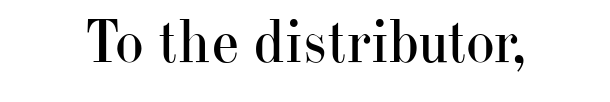
The face used here is seriffed, in the tradition of book romans. Posture: vertical. Spacing verdict: proportional, widths tailored to each character. The passage shown has conventional tracking throughout. Vertical stems look standard width or narrower in stroke. Descenders hang freely into open space.
